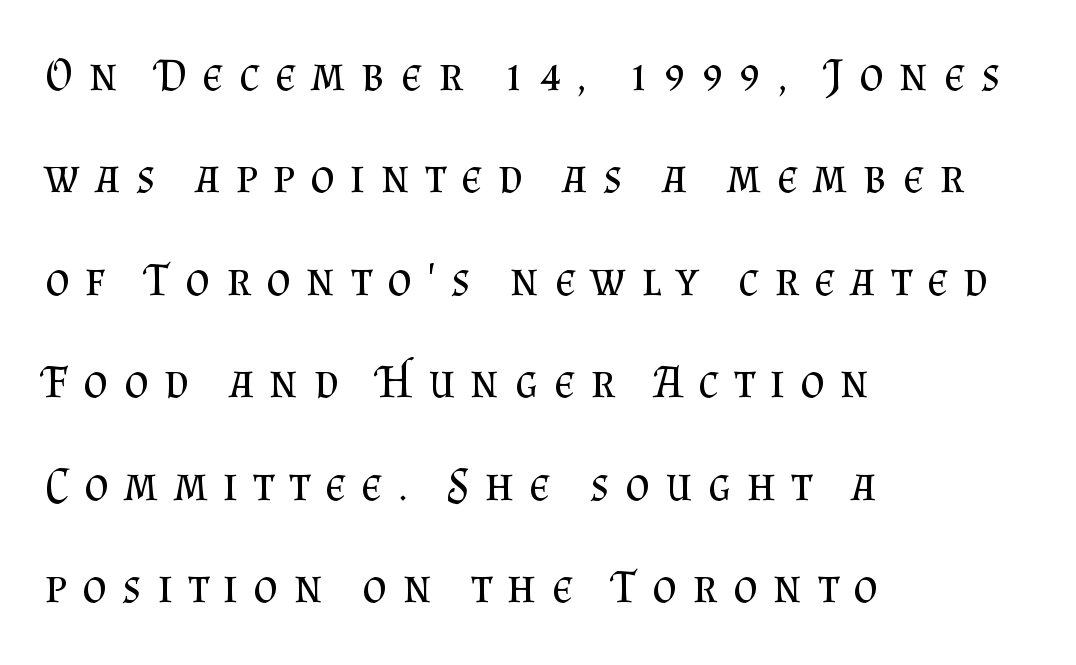
{"serif": "yes", "italic": "no", "bold": "no", "weight": "regular", "width": "normal", "stroke_contrast": "medium", "x_height": "small", "monospaced": "no", "underline": "no", "align": "left", "line_spacing": "loose", "line_spacing_ratio": 2.18, "letter_spacing": "wide", "letter_spacing_em": 0.33, "glyph_px": 47}
